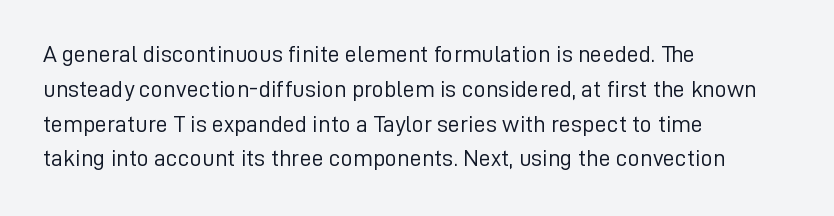
The image shows 24 px text type, upright; set left-aligned, normal line spacing (1.45x), normal letter spacing, not underlined.
